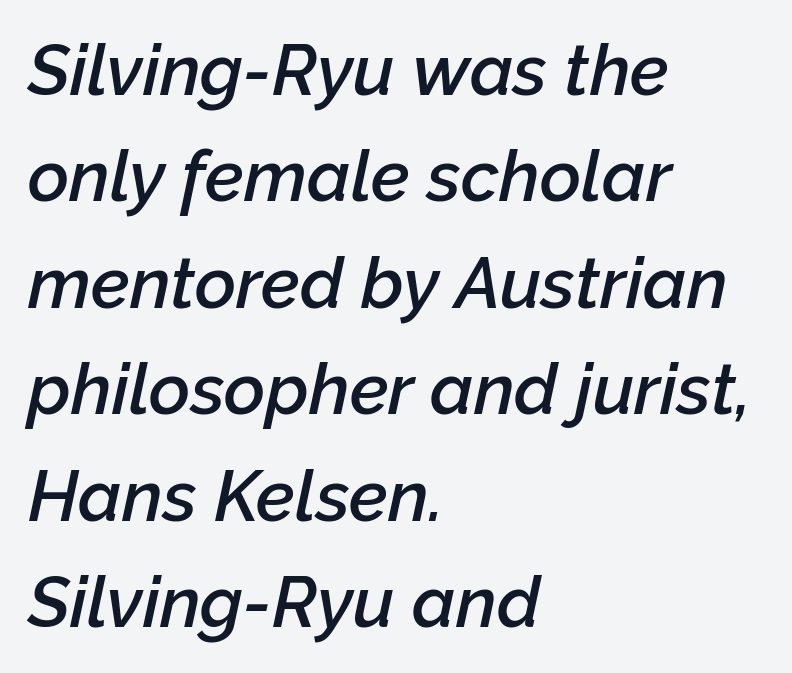
The image shows 71 px semibold type, italic (leaning right); set left-aligned, normal line spacing (1.5x), normal letter spacing, not underlined; low stroke contrast and a medium x-height.
